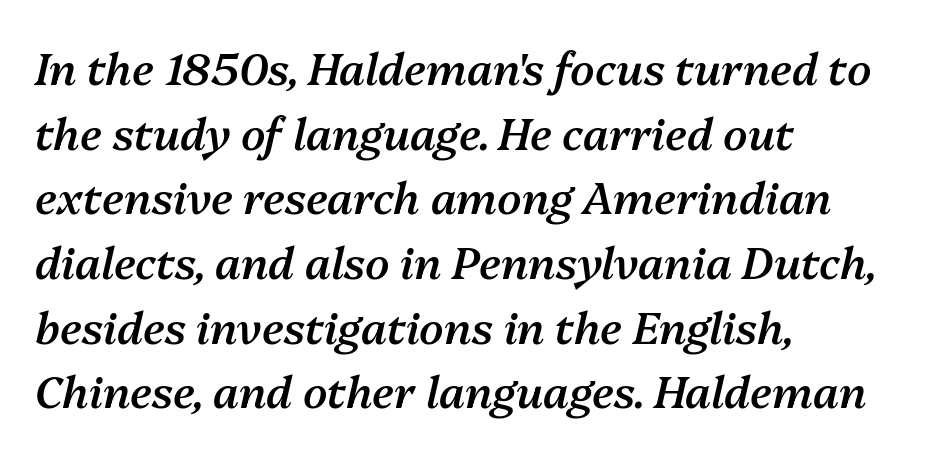
Q: Is the text bold? A: Semi-bold.
Q: Is the text italic (slanted)? A: Yes, it leans right by about 13 degrees.
Q: Is the text underlined? A: No.
Q: How is the paragraph aligned? A: Left-aligned.
Q: Is the spacing between letters normal or unusually wide? A: Normal.
Q: Is the spacing between lines tight, normal or loose? A: Normal.
Q: Width (condensed, normal, or wide)? A: Normal.
Q: Stroke contrast? A: Medium.
Q: x-height? A: Medium.
Q: Monospaced? A: No.
